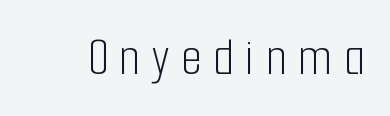
Q: Is the text bold? A: No.
Q: Is the text italic (slanted)? A: No, it is upright.
Q: Is the typeface a serif or a sans-serif typeface? A: Sans-serif.
Q: Is the text underlined? A: No.
Q: Is the spacing between letters normal or unusually wide? A: Unusually wide.
Q: Width (condensed, normal, or wide)? A: Condensed.
Q: Stroke contrast? A: Low.
Q: x-height? A: Medium.
Q: Monospaced? A: No.
